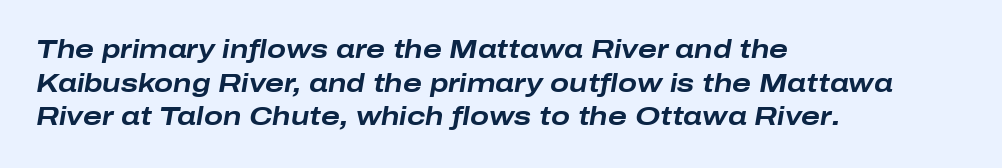
Q: Is the text bold? A: Yes.
Q: Is the text italic (slanted)? A: Yes, it leans right by about 10 degrees.
Q: Is the text underlined? A: No.
Q: How is the paragraph aligned? A: Left-aligned.
Q: Is the spacing between letters normal or unusually wide? A: Normal.
Q: Is the spacing between lines tight, normal or loose? A: Normal.
